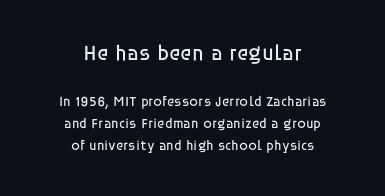
Q: Is the text bold? A: No.
Q: Is the text italic (slanted)? A: No, it is upright.
Q: Is the text underlined? A: No.
Q: How is the paragraph aligned? A: Centered.
Q: Is the spacing between letters normal or unusually wide? A: Normal.
Q: Is the spacing between lines tight, normal or loose? A: Normal.
Q: Which block of text is set in a larger size, the first (top) or the second (bottom)? A: The first (top) one.
